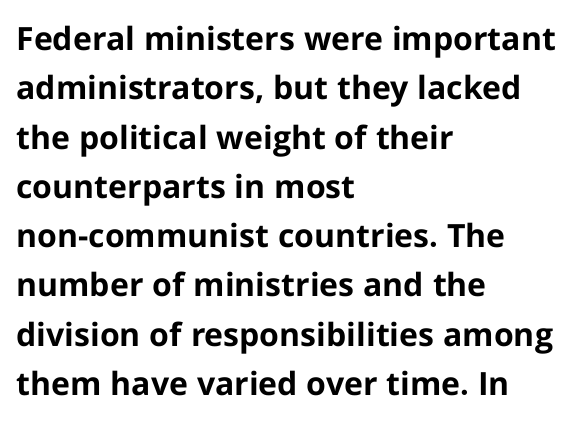
The baseline area is clear. The passage shown is typed in a proportional face where columns would drift. Italic: no, the glyphs are upright roman. These words are printed bold, with thick strokes throughout. This sample keeps an unexceptional amount of space between lines.
